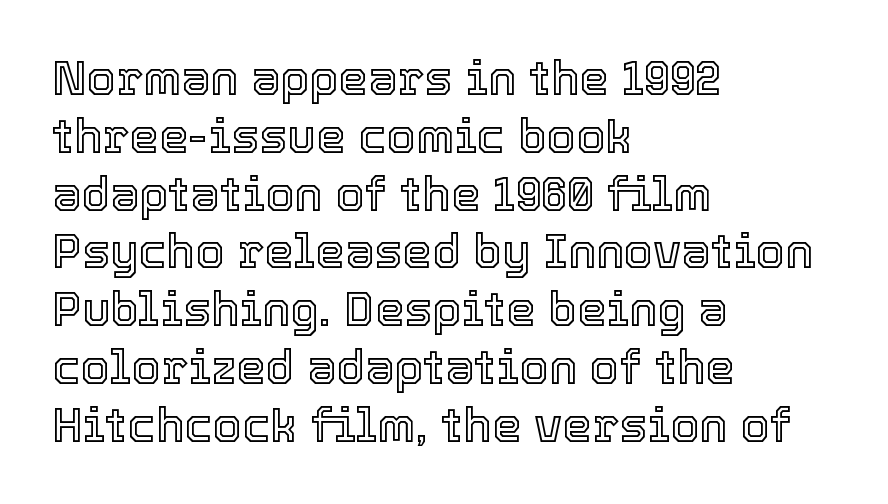
Just letters on the line, the space beneath them empty. Spacing verdict: proportional, widths tailored to each character. Horizontally, the lines are justified to the leading edge only. There is no visible air inserted between adjacent glyphs.
